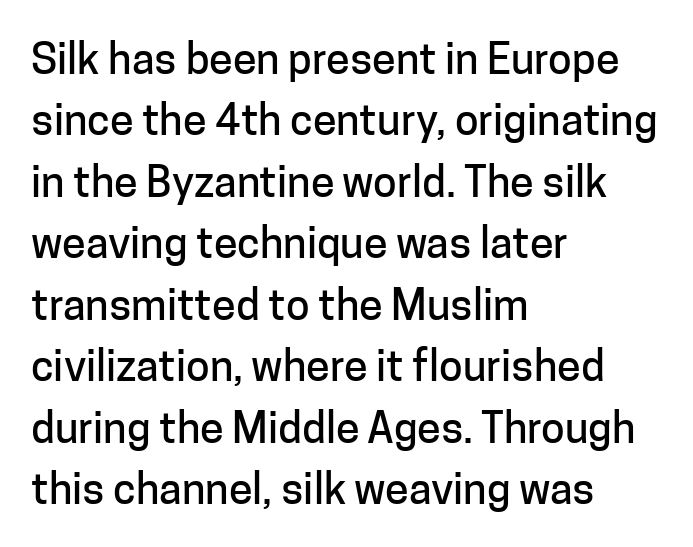
The image shows 43 px sans-serif type, upright; set left-aligned, normal line spacing (1.43x), normal letter spacing, not underlined; low stroke contrast and a medium x-height.
